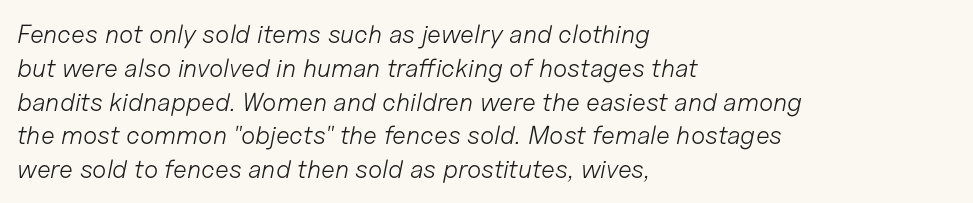
{"italic": "yes", "lean": "right", "slant_degrees": 11, "bold": "no", "underline": "no", "align": "left", "line_spacing": "normal", "line_spacing_ratio": 1.3, "letter_spacing": "normal", "letter_spacing_em": 0.0, "glyph_px": 26}
